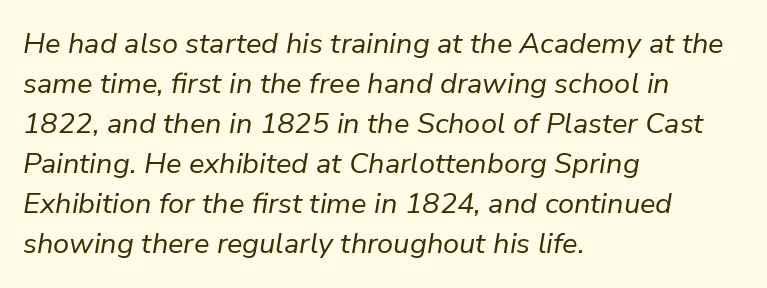
{"italic": "yes", "lean": "right", "slant_degrees": 9, "bold": "no", "weight": "regular", "width": "normal", "stroke_contrast": "low", "x_height": "medium", "monospaced": "no", "underline": "no", "align": "left", "line_spacing": "normal", "line_spacing_ratio": 1.38, "letter_spacing": "normal", "letter_spacing_em": 0.0, "glyph_px": 29}
